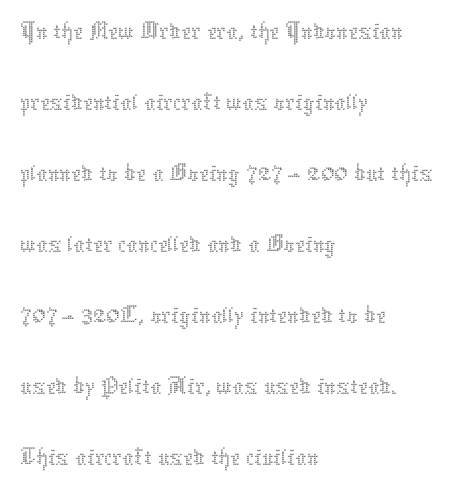
{"italic": "no", "bold": "no", "weight": "thin", "width": "normal", "stroke_contrast": "medium", "x_height": "medium", "monospaced": "no", "underline": "no", "align": "left", "line_spacing": "normal", "line_spacing_ratio": 1.29, "letter_spacing": "normal", "letter_spacing_em": 0.0, "glyph_px": 55}
